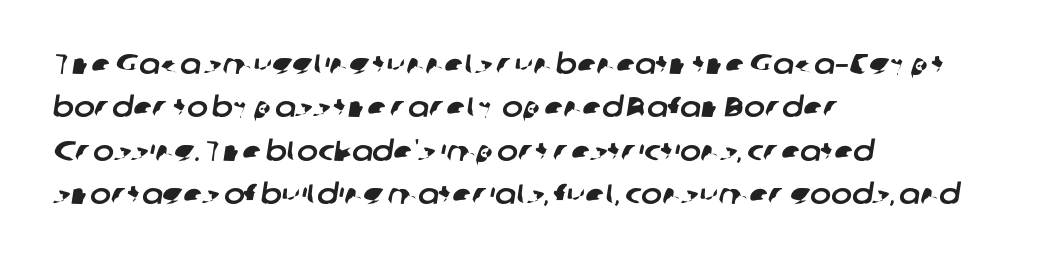
{"serif": "no", "width": "normal", "stroke_contrast": "low", "x_height": "medium", "monospaced": "no", "underline": "no", "align": "left", "line_spacing": "normal", "line_spacing_ratio": 1.55, "letter_spacing": "normal", "letter_spacing_em": 0.0, "glyph_px": 28}
